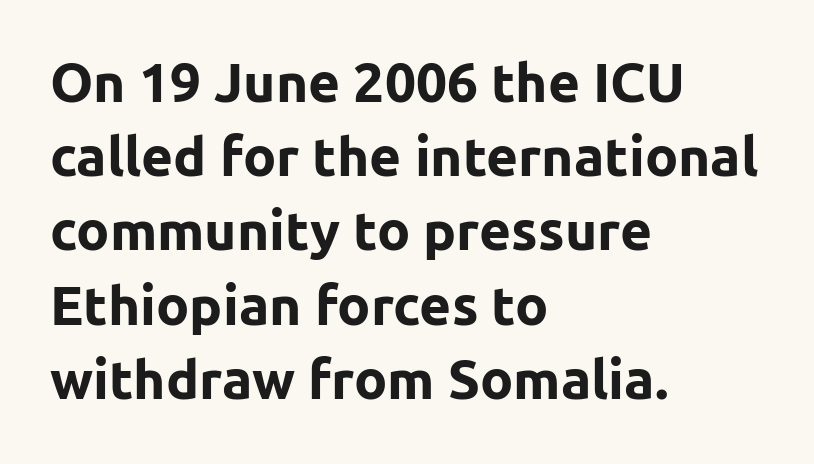
The letters stand straight up with perfectly vertical stems. All the whitespace from short lines collects on the right. Notice how descenders clear the ascenders below comfortably — that's standard leading. The letters sit at their default tracking, neither squeezed nor spread. Quick note: underline off.
